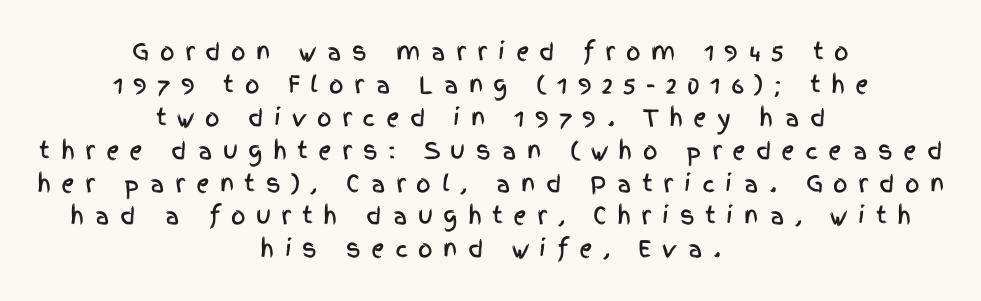
Look at the tracking — it's clearly loosened, letters drifting apart. Whoever set this chose a conventional vertical rhythm. You can tell it's not italic because the verticals are truly vertical. Which margin do the lines hug? Neither — every line sits in the middle. Clear beneath every line of the passage.
